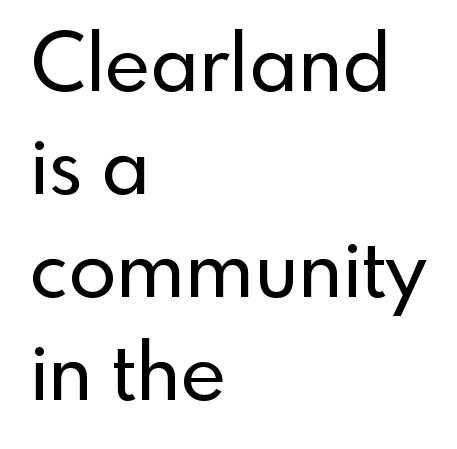
Q: Is the text italic (slanted)? A: No, it is upright.
Q: Is the typeface a serif or a sans-serif typeface? A: Sans-serif.
Q: Is the text underlined? A: No.
Q: How is the paragraph aligned? A: Left-aligned.
Q: Is the spacing between letters normal or unusually wide? A: Normal.
Q: Is the spacing between lines tight, normal or loose? A: Normal.
Q: Width (condensed, normal, or wide)? A: Normal.
Q: x-height? A: Small.
Q: Monospaced? A: No.
